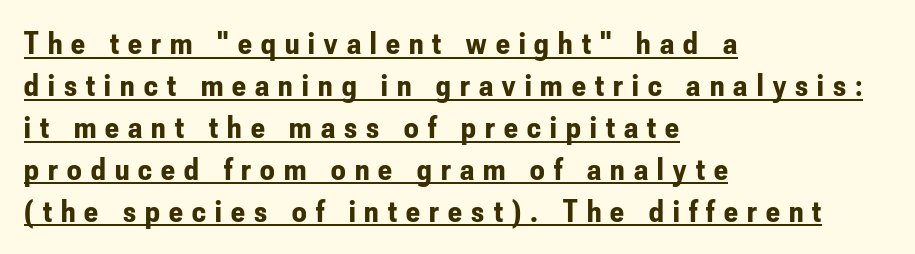
The image shows 32 px bold, condensed sans-serif type, upright; set left-aligned, normal line spacing (1.31x), unusually wide letter spacing (+0.29 em), underlined; low stroke contrast and a small x-height.
